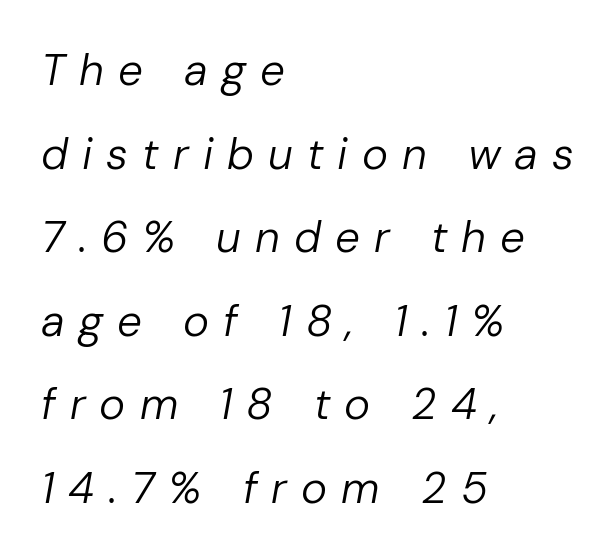
The image shows 44 px regular-weight type, italic (leaning right); set left-aligned, loose line spacing (1.9x), unusually wide letter spacing (+0.32 em), not underlined; low stroke contrast and a medium x-height.
